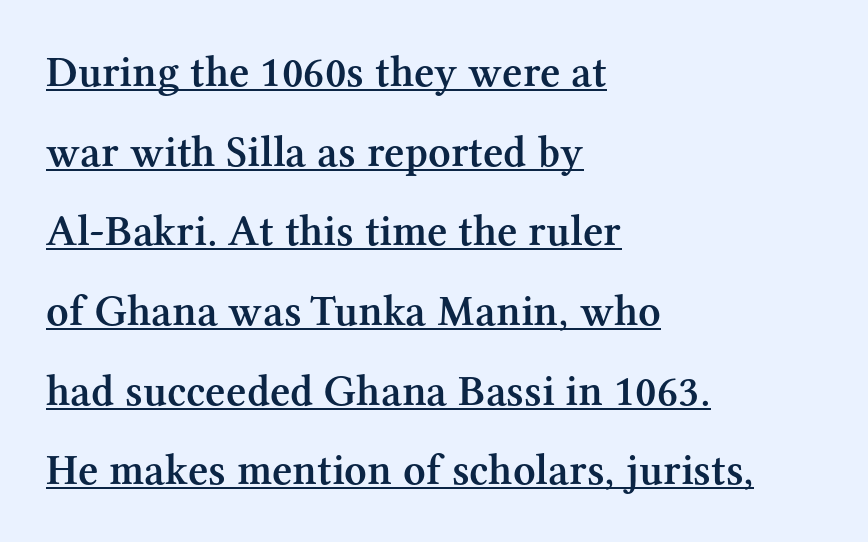
Q: Is the text bold? A: Semi-bold.
Q: Is the text italic (slanted)? A: No, it is upright.
Q: Is the typeface a serif or a sans-serif typeface? A: Serif.
Q: Is the text underlined? A: Yes.
Q: How is the paragraph aligned? A: Left-aligned.
Q: Is the spacing between letters normal or unusually wide? A: Normal.
Q: Width (condensed, normal, or wide)? A: Normal.
Q: Stroke contrast? A: Medium.
Q: x-height? A: Medium.
Q: Monospaced? A: No.
